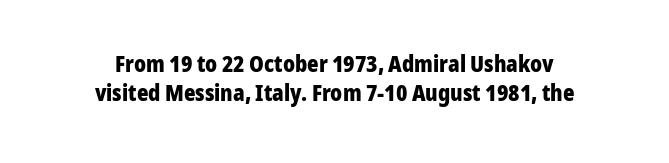
The image shows 22 px bold type, upright; set centered, normal line spacing (1.32x), normal letter spacing, not underlined.
